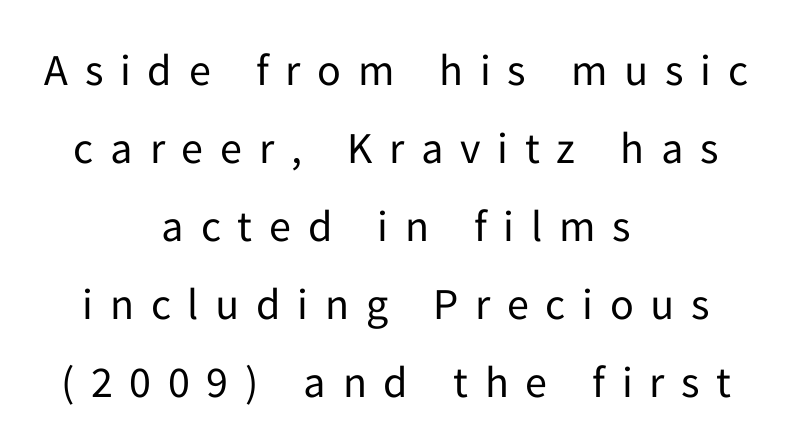
Look at the tracking — it's clearly loosened, letters drifting apart. Characters remain perfectly vertical along every line. Do the characters align in a grid? No, the font is proportional. The letters carry no serifs — their stems end cleanly without finishing strokes. Letters rest on an invisible, unmarked baseline.
